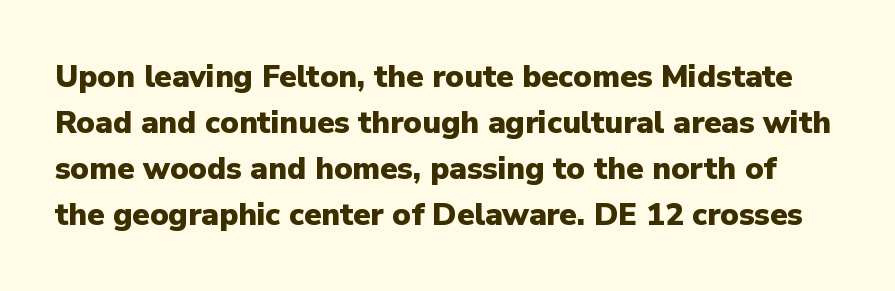
The image shows 31 px heavy sans-serif type, upright; set normal line spacing (1.48x), normal letter spacing, not underlined; low stroke contrast and a medium x-height.
